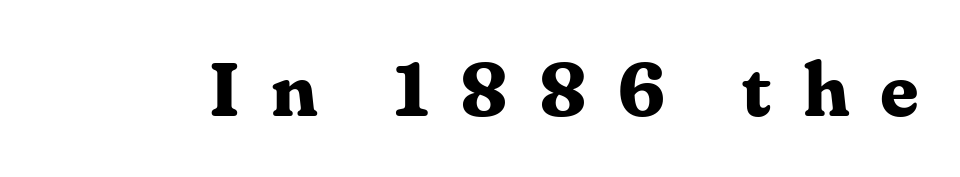
Someone cranked the tracking dial way up on this one. Anything drawn beneath the words? Only blank space. Unlike a clean sans, this face finishes its strokes with serifs. These lines carry a lot of weight — the face is fully bold. These lines were composed using upright roman letters. The rendering uses natural spacing where letterforms have individual widths.
